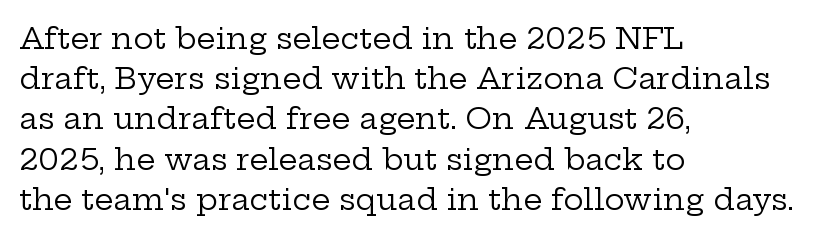
The image shows 30 px regular-weight, wide serif type, upright; set left-aligned, normal line spacing (1.34x), normal letter spacing, not underlined; low stroke contrast and a medium x-height.
